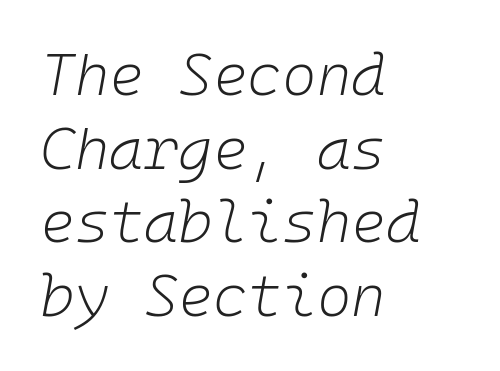
{"italic": "yes", "lean": "right", "slant_degrees": 10, "bold": "no", "weight": "light", "width": "normal", "stroke_contrast": "low", "x_height": "medium", "monospaced": "yes", "underline": "no", "align": "left", "line_spacing": "normal", "line_spacing_ratio": 1.25, "letter_spacing": "normal", "letter_spacing_em": 0.0, "glyph_px": 59}
